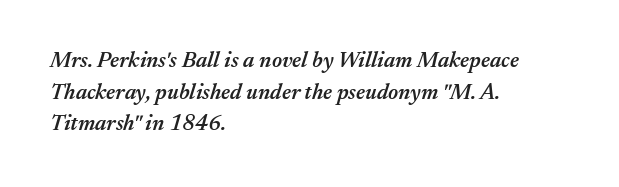
Q: Is the text bold? A: Semi-bold.
Q: Is the text italic (slanted)? A: Yes, it leans right by about 17 degrees.
Q: Is the text underlined? A: No.
Q: How is the paragraph aligned? A: Left-aligned.
Q: Is the spacing between letters normal or unusually wide? A: Normal.
Q: Is the spacing between lines tight, normal or loose? A: Normal.
